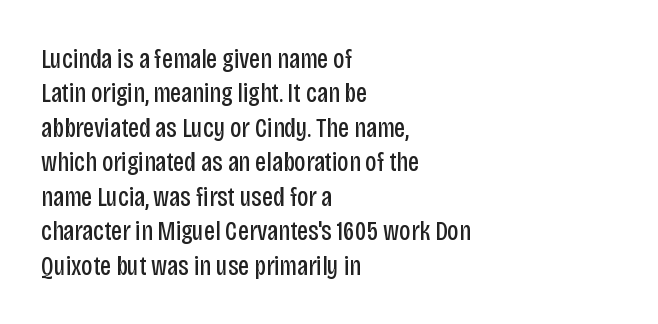
The image shows 28 px regular-weight, condensed sans-serif type, upright; set left-aligned, line spacing 1.23x, normal letter spacing, not underlined; low stroke contrast and a large x-height.
